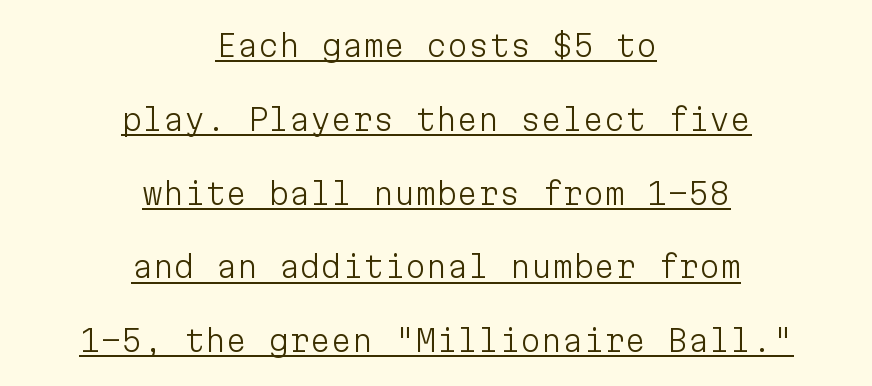
{"serif": "no", "italic": "no", "bold": "no", "weight": "light", "width": "normal", "stroke_contrast": "low", "x_height": "medium", "monospaced": "yes", "underline": "yes", "align": "center", "line_spacing": "loose", "line_spacing_ratio": 2.46, "letter_spacing": "normal", "letter_spacing_em": 0.0, "glyph_px": 30}
